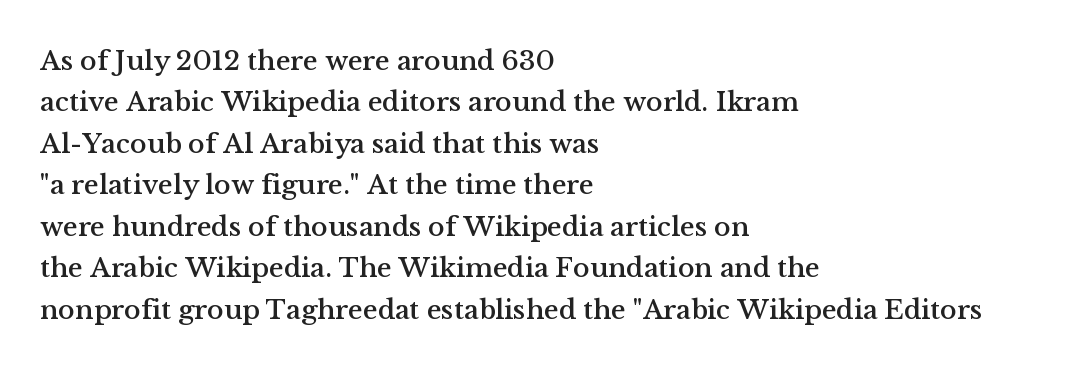
{"serif": "yes", "italic": "no", "width": "normal", "stroke_contrast": "medium", "x_height": "medium", "monospaced": "no", "underline": "no", "align": "left", "line_spacing": "normal", "line_spacing_ratio": 1.48, "letter_spacing": "normal", "letter_spacing_em": 0.0, "glyph_px": 28}
